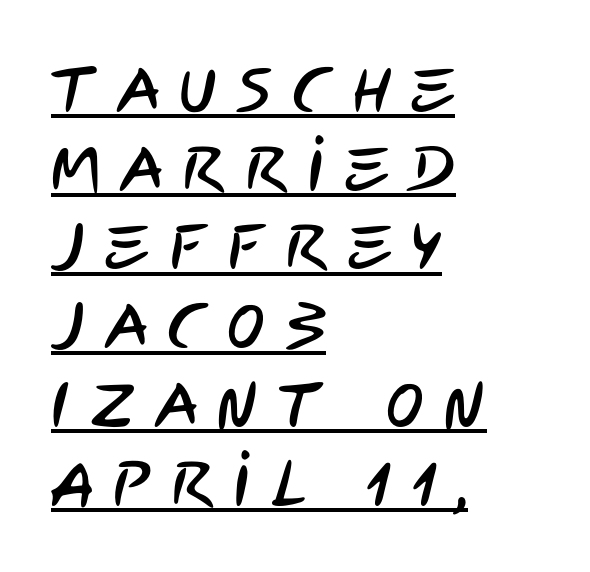
{"serif": "no", "width": "condensed", "stroke_contrast": "low", "x_height": "large", "monospaced": "no", "underline": "yes", "align": "left", "line_spacing": "normal", "line_spacing_ratio": 1.25, "letter_spacing": "wide", "letter_spacing_em": 0.32, "glyph_px": 63}
